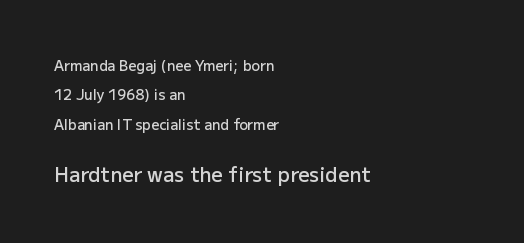
{"italic": "no", "bold": "semi", "underline": "no", "align": "left", "line_spacing": "loose", "line_spacing_ratio": 2.1, "letter_spacing": "normal", "letter_spacing_em": 0.0, "larger_block": "second", "size_ratio": 1.43, "glyph_px": 20}
